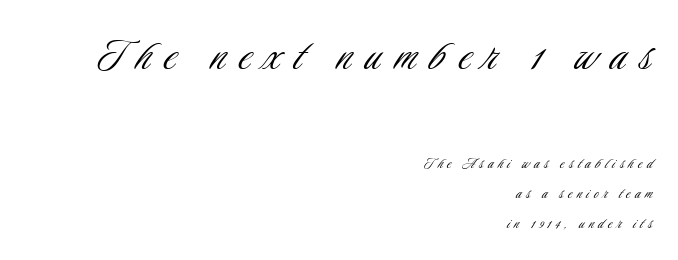
{"serif": "no", "bold": "no", "weight": "light", "width": "condensed", "stroke_contrast": "low", "x_height": "small", "monospaced": "no", "underline": "no", "align": "right", "line_spacing_ratio": 1.75, "letter_spacing": "wide", "letter_spacing_em": 0.27, "larger_block": "first", "size_ratio": 2.94, "glyph_px": 50}
